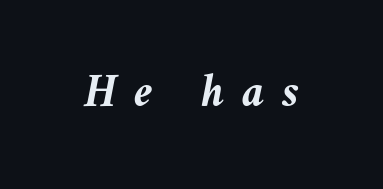
{"italic": "yes", "lean": "left", "slant_degrees": 9, "bold": "yes", "weight": "semibold", "width": "normal", "stroke_contrast": "medium", "x_height": "medium", "monospaced": "no", "underline": "no", "letter_spacing": "wide", "letter_spacing_em": 0.36, "glyph_px": 48}
